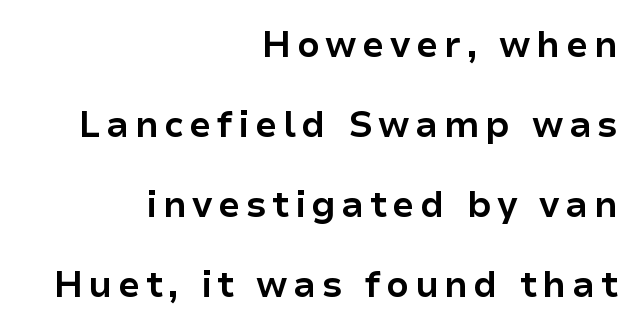
The image shows 36 px bold sans-serif type, upright; set right-aligned, loose line spacing (2.22x), not underlined; low stroke contrast and a medium x-height.
